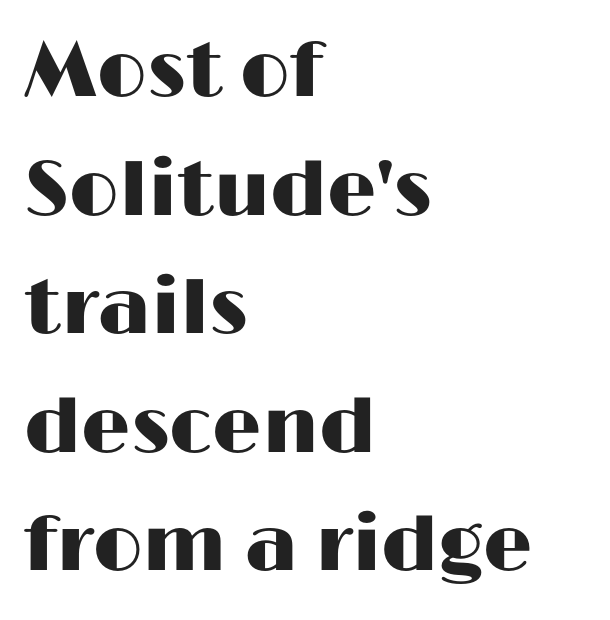
The image shows 78 px wide sans-serif type, upright; set left-aligned, normal line spacing (1.52x), normal letter spacing, not underlined; high stroke contrast and a medium x-height.
